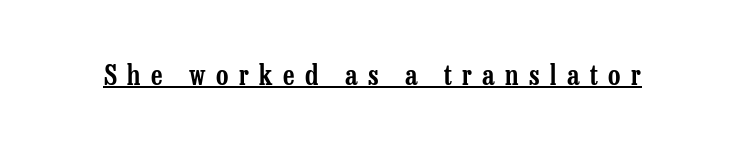
The image shows 27 px text type, upright; set unusually wide letter spacing (+0.39 em), underlined.
